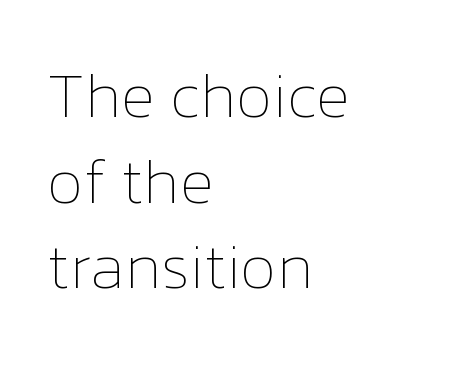
Q: Is the text bold? A: No.
Q: Is the text italic (slanted)? A: No, it is upright.
Q: Is the text underlined? A: No.
Q: How is the paragraph aligned? A: Left-aligned.
Q: Is the spacing between letters normal or unusually wide? A: Normal.
Q: Is the spacing between lines tight, normal or loose? A: Normal.
Q: Width (condensed, normal, or wide)? A: Normal.
Q: Stroke contrast? A: Low.
Q: x-height? A: Medium.
Q: Monospaced? A: No.
